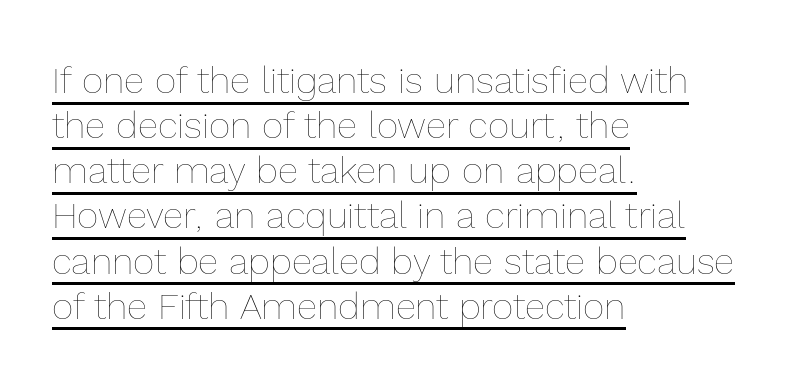
The image shows 37 px thin type, upright; set left-aligned, line spacing 1.22x, normal letter spacing, underlined; a medium x-height.
